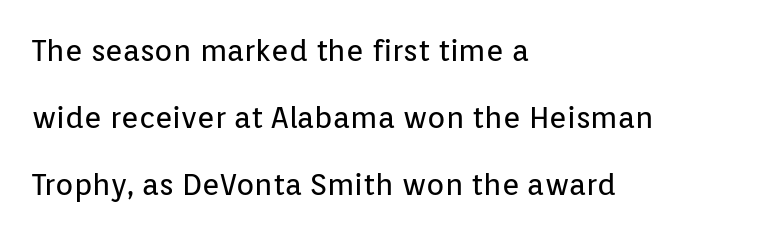
Note the varied advance widths — an 'i' is clearly narrower than an 'm'. Are there feet on the stems? There aren't — it's a sans. The lettering stays uniformly vertical, giving the passage a roman look. Quick note: interline space is abundant.
